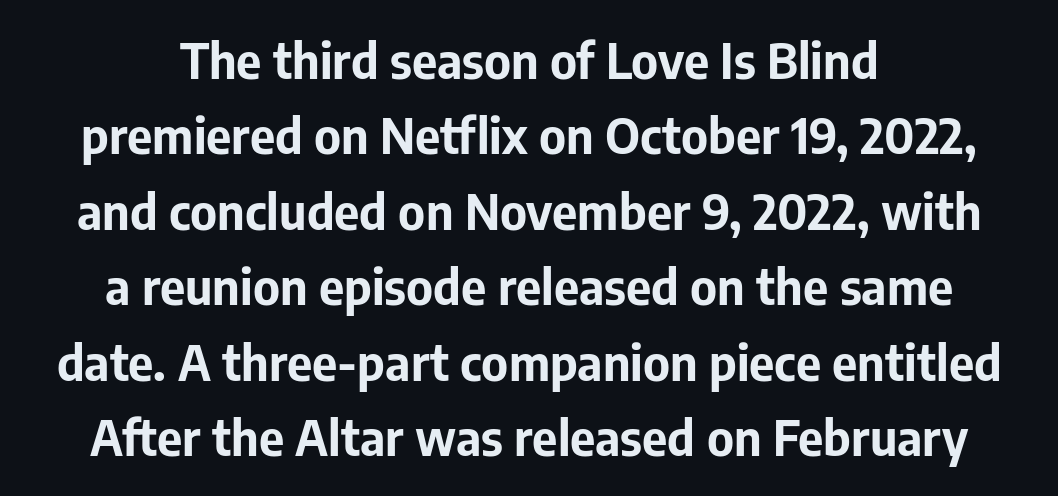
Has an underline been added? It has not. The passage shown is typeset with a sans-serif family. This is the regular roman posture of the typeface. Centered paragraph, ragged on both sides.
